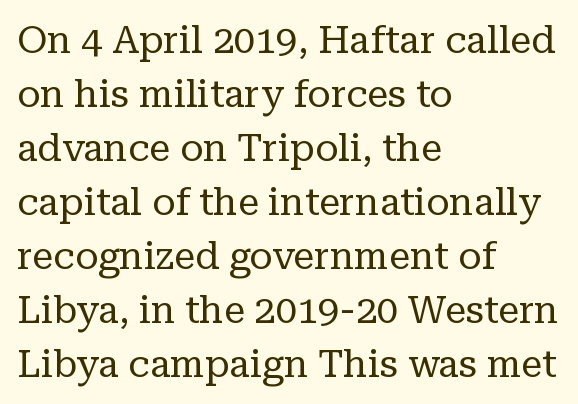
Q: Is the text bold? A: No.
Q: Is the text italic (slanted)? A: No, it is upright.
Q: Is the typeface a serif or a sans-serif typeface? A: Serif.
Q: Is the text underlined? A: No.
Q: How is the paragraph aligned? A: Left-aligned.
Q: Is the spacing between letters normal or unusually wide? A: Normal.
Q: Is the spacing between lines tight, normal or loose? A: Normal.
Q: Width (condensed, normal, or wide)? A: Normal.
Q: Stroke contrast? A: Low.
Q: x-height? A: Medium.
Q: Monospaced? A: No.
